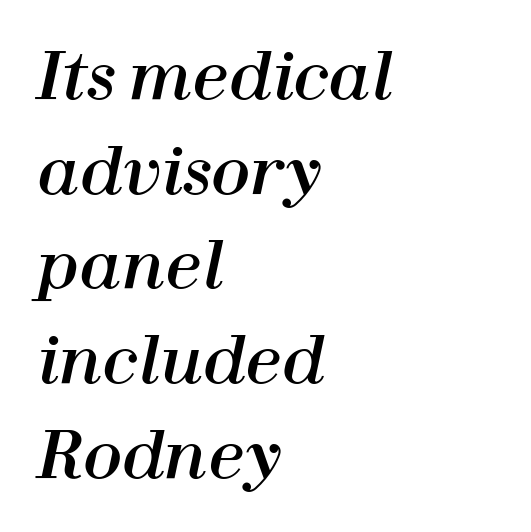
Q: Is the text italic (slanted)? A: Yes, it leans right by about 12 degrees.
Q: Is the text underlined? A: No.
Q: How is the paragraph aligned? A: Left-aligned.
Q: Is the spacing between letters normal or unusually wide? A: Normal.
Q: Is the spacing between lines tight, normal or loose? A: Normal.
Q: Width (condensed, normal, or wide)? A: Normal.
Q: Stroke contrast? A: High.
Q: x-height? A: Medium.
Q: Monospaced? A: No.
